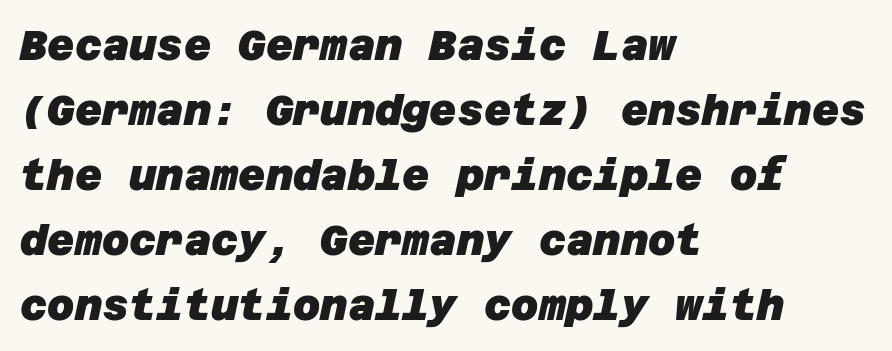
The image shows 42 px heavy sans-serif type; set left-aligned, normal line spacing (1.55x), normal letter spacing, not underlined; low stroke contrast and a large x-height.
